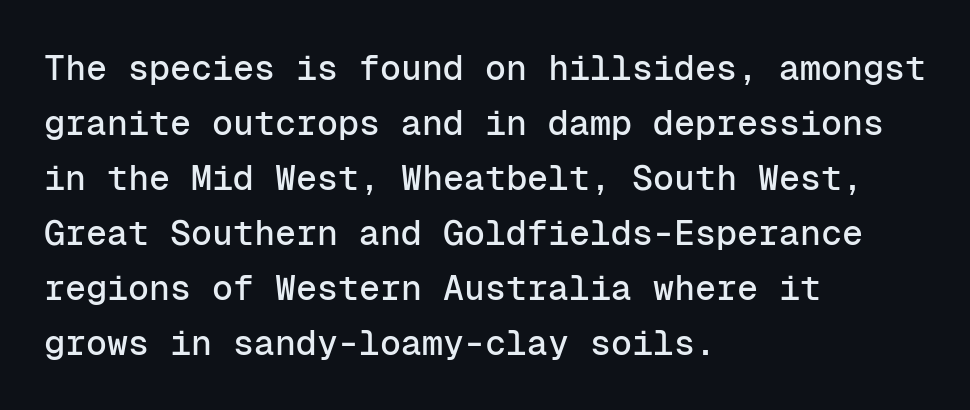
Q: Is the text italic (slanted)? A: No, it is upright.
Q: Is the typeface a serif or a sans-serif typeface? A: Sans-serif.
Q: Is the text underlined? A: No.
Q: How is the paragraph aligned? A: Left-aligned.
Q: Is the spacing between letters normal or unusually wide? A: Normal.
Q: Is the spacing between lines tight, normal or loose? A: Normal.
Q: Width (condensed, normal, or wide)? A: Normal.
Q: Stroke contrast? A: Low.
Q: x-height? A: Medium.
Q: Monospaced? A: Yes.
